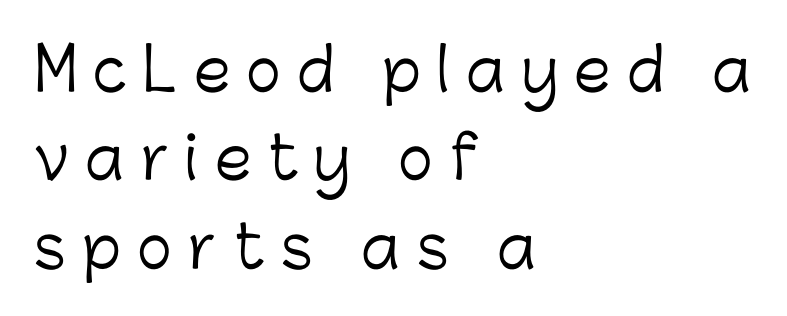
Substantial extra tracking has been applied to these lines. The designer left line spacing at the default. Descenders are the only things crossing below the line. If you drew a ruler down the left edge, every line would touch it.
